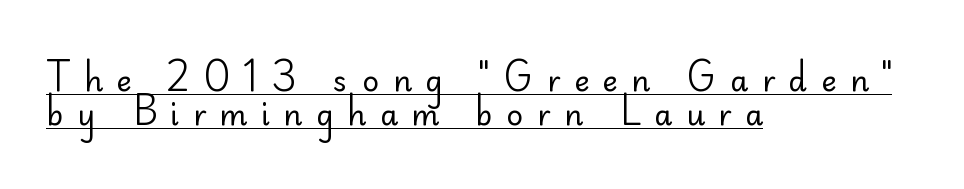
Q: Is the text bold? A: No.
Q: Is the text italic (slanted)? A: No, it is upright.
Q: Is the typeface a serif or a sans-serif typeface? A: Sans-serif.
Q: Is the text underlined? A: Yes.
Q: How is the paragraph aligned? A: Left-aligned.
Q: Is the spacing between letters normal or unusually wide? A: Unusually wide.
Q: Width (condensed, normal, or wide)? A: Normal.
Q: Stroke contrast? A: Low.
Q: x-height? A: Small.
Q: Monospaced? A: No.
